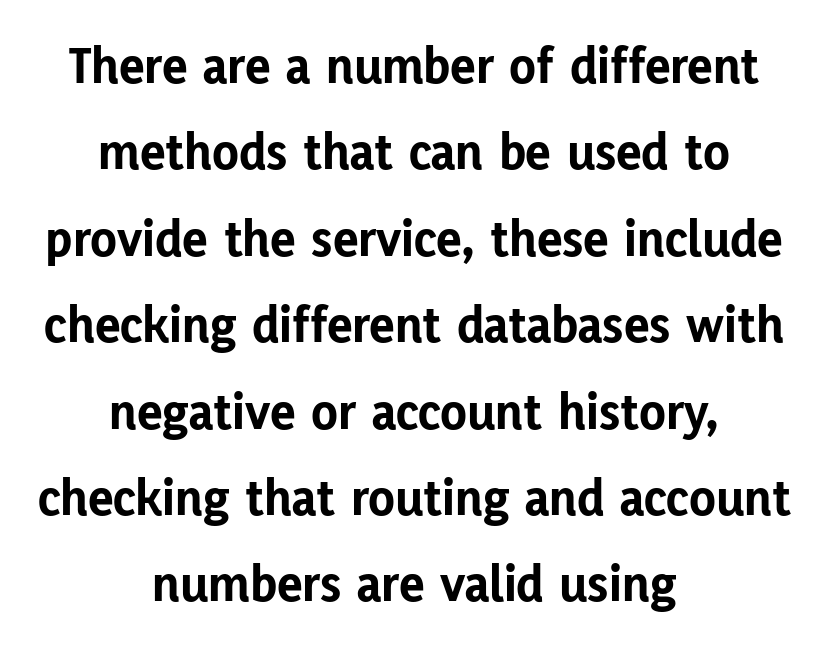
Q: Is the text bold? A: Yes.
Q: Is the text italic (slanted)? A: No, it is upright.
Q: Is the typeface a serif or a sans-serif typeface? A: Sans-serif.
Q: Is the text underlined? A: No.
Q: How is the paragraph aligned? A: Centered.
Q: Is the spacing between letters normal or unusually wide? A: Normal.
Q: Is the spacing between lines tight, normal or loose? A: Normal.
Q: Width (condensed, normal, or wide)? A: Normal.
Q: Stroke contrast? A: Low.
Q: x-height? A: Medium.
Q: Monospaced? A: No.
